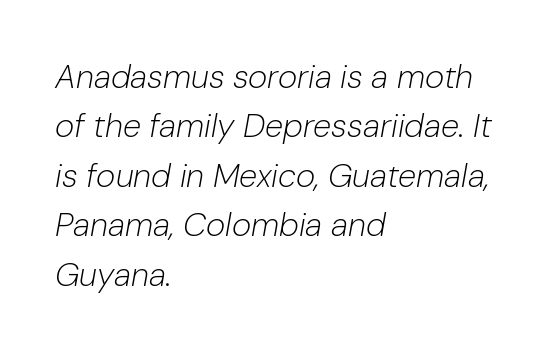
{"italic": "yes", "lean": "right", "slant_degrees": 10, "bold": "no", "weight": "light", "width": "normal", "stroke_contrast": "low", "x_height": "medium", "monospaced": "no", "underline": "no", "align": "left", "line_spacing": "normal", "line_spacing_ratio": 1.5, "letter_spacing": "normal", "letter_spacing_em": 0.0, "glyph_px": 33}
